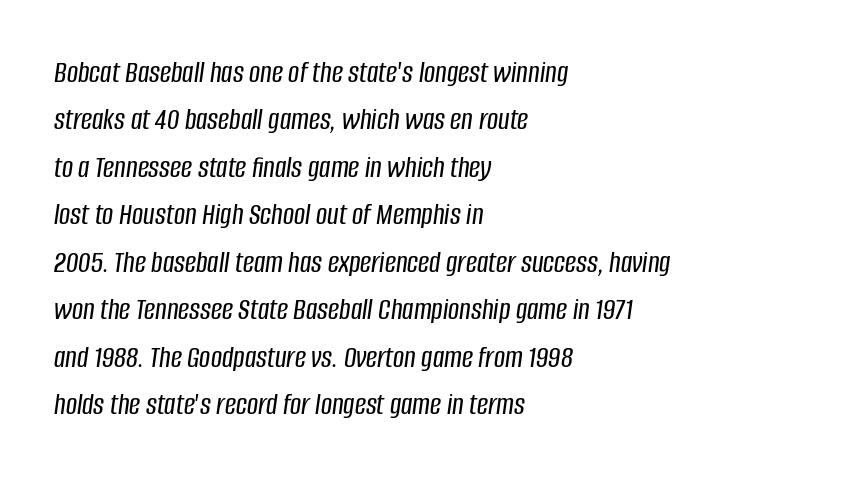
{"italic": "yes", "lean": "right", "slant_degrees": 8, "width": "condensed", "stroke_contrast": "low", "x_height": "large", "monospaced": "no", "underline": "no", "align": "left", "line_spacing": "normal", "line_spacing_ratio": 1.53, "letter_spacing": "normal", "letter_spacing_em": 0.0, "glyph_px": 31}
